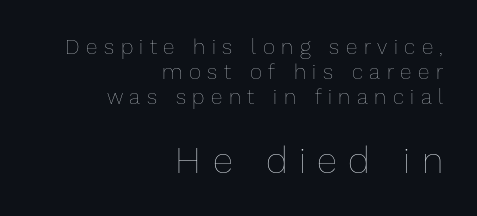
Q: Is the text bold? A: No.
Q: Is the text italic (slanted)? A: No, it is upright.
Q: Is the text underlined? A: No.
Q: How is the paragraph aligned? A: Right-aligned.
Q: Is the spacing between letters normal or unusually wide? A: Unusually wide.
Q: Which block of text is set in a larger size, the first (top) or the second (bottom)? A: The second (bottom) one.
Q: Width (condensed, normal, or wide)? A: Normal.
Q: Stroke contrast? A: Low.
Q: x-height? A: Medium.
Q: Monospaced? A: No.
